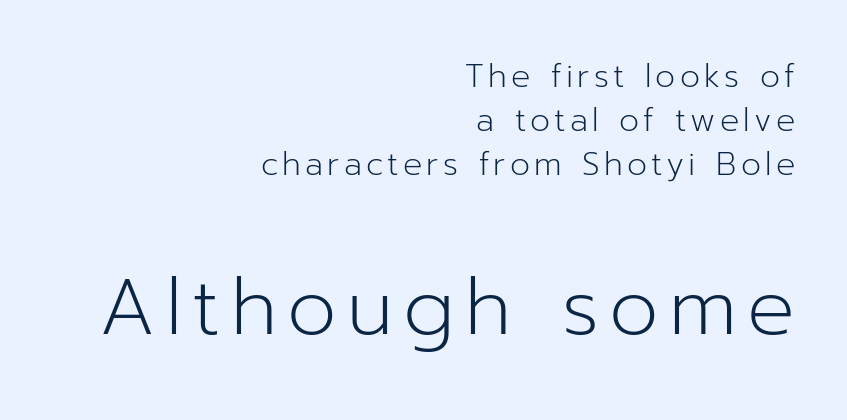
{"serif": "no", "italic": "no", "bold": "no", "weight": "light", "width": "normal", "stroke_contrast": "low", "x_height": "medium", "monospaced": "no", "underline": "no", "align": "right", "line_spacing": "normal", "line_spacing_ratio": 1.37, "larger_block": "second", "size_ratio": 2.47, "glyph_px": 79}
